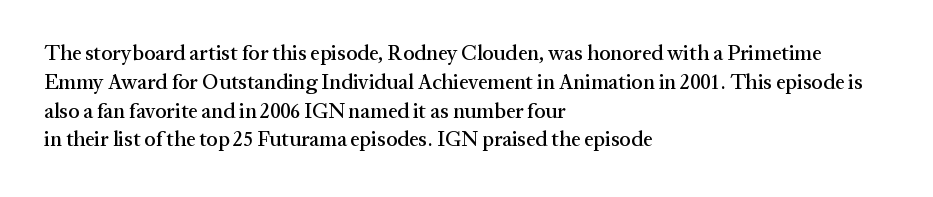
The image shows 21 px text type, upright; set left-aligned, normal line spacing (1.37x), normal letter spacing, not underlined.
